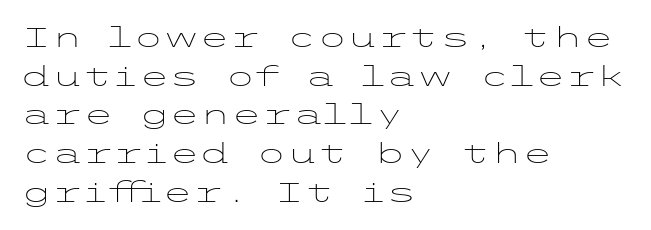
{"serif": "no", "italic": "no", "bold": "no", "weight": "light", "width": "wide", "stroke_contrast": "low", "x_height": "medium", "underline": "no", "align": "left", "line_spacing": "normal", "line_spacing_ratio": 1.38, "letter_spacing": "normal", "letter_spacing_em": 0.0, "glyph_px": 28}
